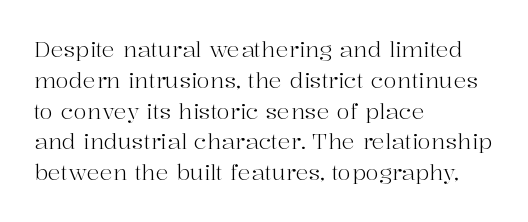
The image shows 22 px text type, upright; set left-aligned, normal line spacing (1.4x), normal letter spacing, not underlined.
